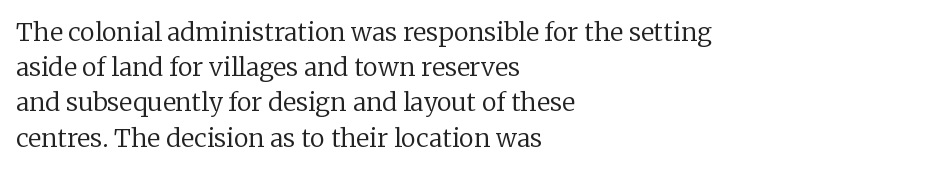
{"italic": "no", "bold": "no", "underline": "no", "align": "left", "line_spacing": "normal", "line_spacing_ratio": 1.41, "letter_spacing": "normal", "letter_spacing_em": 0.0, "glyph_px": 25}
